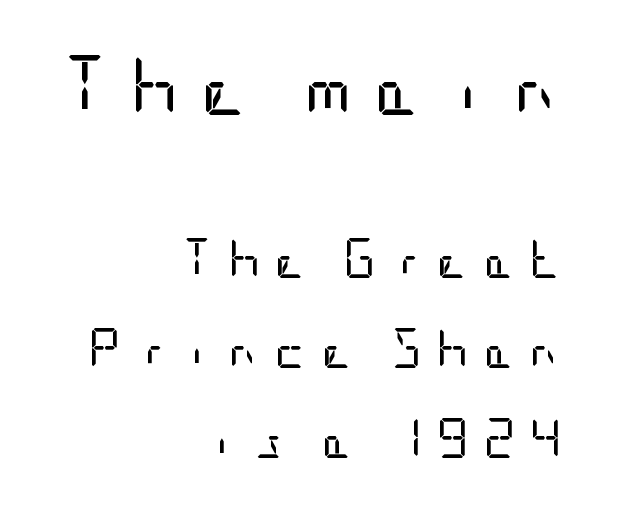
{"serif": "no", "italic": "no", "bold": "no", "weight": "regular", "width": "condensed", "stroke_contrast": "low", "x_height": "large", "underline": "no", "align": "right", "line_spacing": "loose", "line_spacing_ratio": 2.25, "letter_spacing": "wide", "letter_spacing_em": 0.35, "larger_block": "first", "size_ratio": 1.5, "glyph_px": 60}
